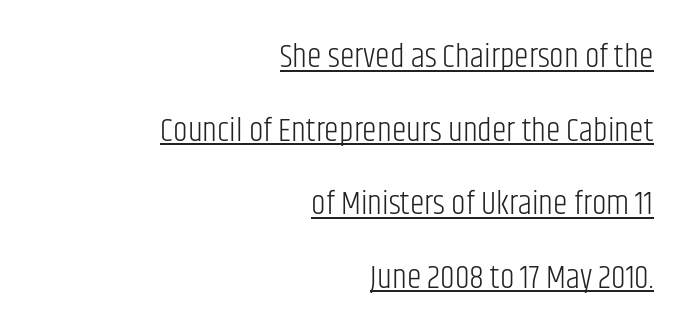
Somebody hit Ctrl+U on this one — the words are underlined. Heaviness? Minimal to ordinary, like unemphasized prose. Varying glyph widths throughout — classic text-font behaviour. The vertical gap from one line to the next is large.
